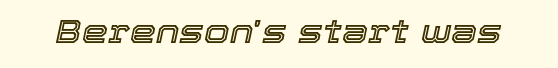
The image shows 33 px text type, italic (leaning right); set normal letter spacing, not underlined; a medium x-height.
